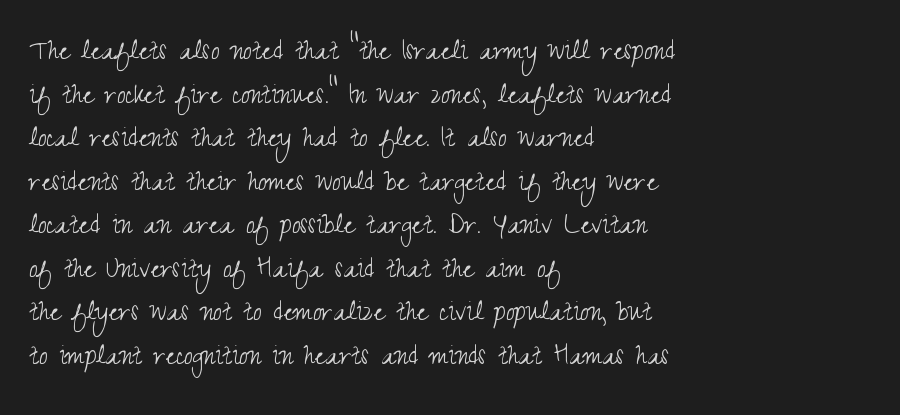
Heft: none added — not bold. Look at the tracking — it's just the regular setting, nothing added. The lettering holds an erect, upright posture throughout. Is this a sans? Yes — the strokes have no serifs.
